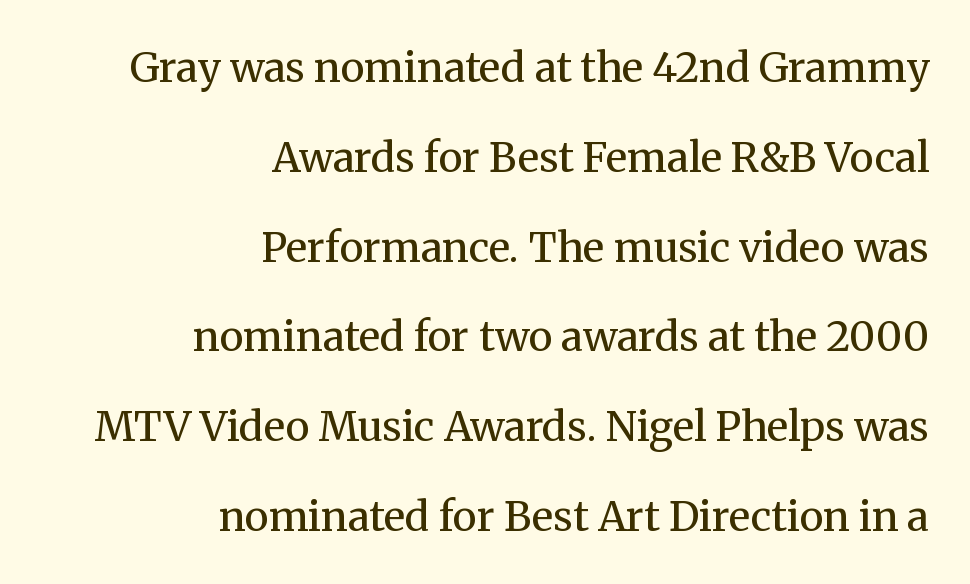
{"serif": "yes", "italic": "no", "bold": "no", "weight": "regular", "width": "normal", "stroke_contrast": "medium", "x_height": "medium", "monospaced": "no", "underline": "no", "align": "right", "line_spacing": "loose", "line_spacing_ratio": 2.19, "letter_spacing": "normal", "letter_spacing_em": 0.0, "glyph_px": 41}
